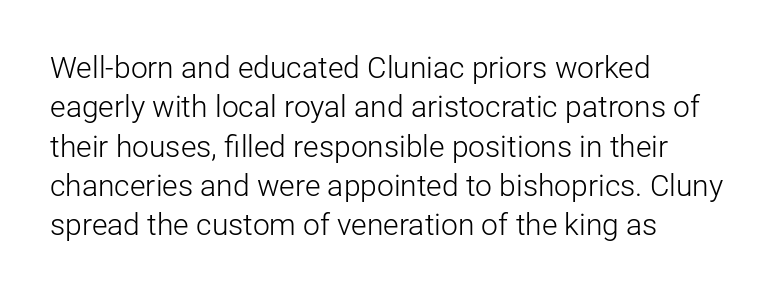
{"serif": "no", "italic": "no", "bold": "no", "weight": "light", "width": "normal", "stroke_contrast": "low", "x_height": "medium", "monospaced": "no", "underline": "no", "align": "left", "line_spacing": "normal", "line_spacing_ratio": 1.31, "letter_spacing": "normal", "letter_spacing_em": 0.0, "glyph_px": 30}
